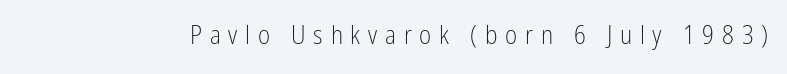
Glyph-to-glyph distance is far greater than everyday printed text. Nothing heavy about these letters — not bold at all. The gap between lines stays unmarked. The type sits square on the baseline with zero lean.
